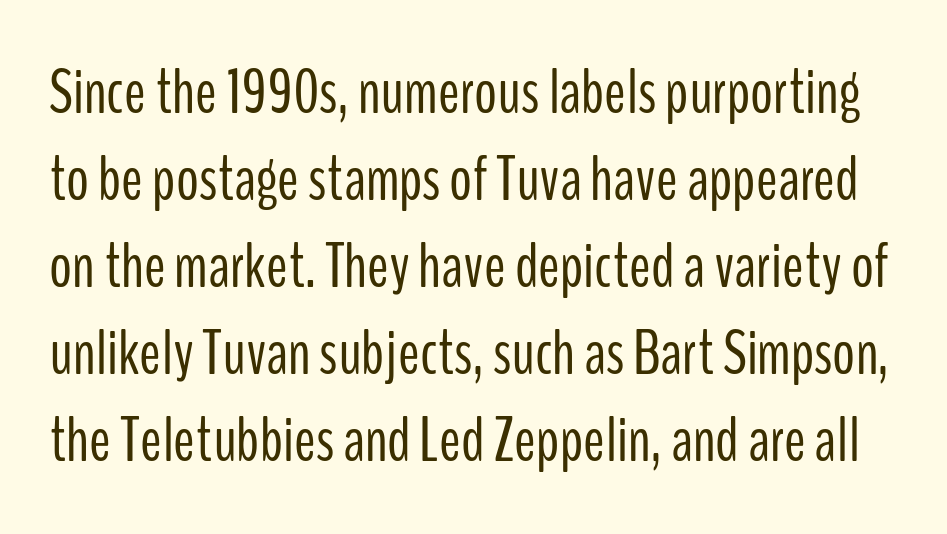
The image shows 64 px light, condensed sans-serif type, upright; set normal line spacing (1.36x), normal letter spacing, not underlined; low stroke contrast and a medium x-height.
